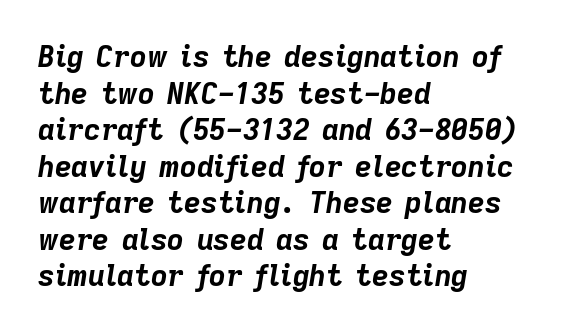
The image shows 29 px bold type, italic (leaning right); set left-aligned, normal line spacing (1.26x), normal letter spacing, not underlined; low stroke contrast and a medium x-height.
